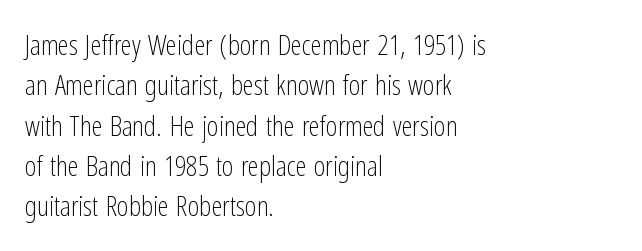
{"serif": "no", "italic": "no", "bold": "no", "weight": "light", "width": "condensed", "stroke_contrast": "low", "x_height": "medium", "monospaced": "no", "underline": "no", "align": "left", "line_spacing": "normal", "line_spacing_ratio": 1.44, "letter_spacing": "normal", "letter_spacing_em": 0.0, "glyph_px": 28}
